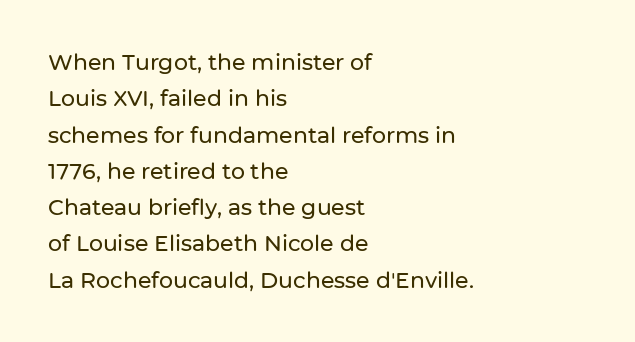
Q: Is the text italic (slanted)? A: No, it is upright.
Q: Is the text underlined? A: No.
Q: How is the paragraph aligned? A: Left-aligned.
Q: Is the spacing between letters normal or unusually wide? A: Normal.
Q: Is the spacing between lines tight, normal or loose? A: Normal.
